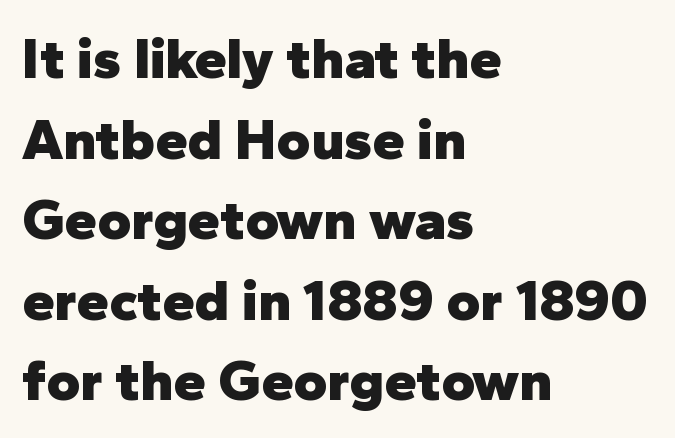
If you drew a line through each stem, it would be perfectly vertical. The gap between lines stays unmarked. In CSS terms this would be text-align: left. Does the leading feel generous? No, just average.
